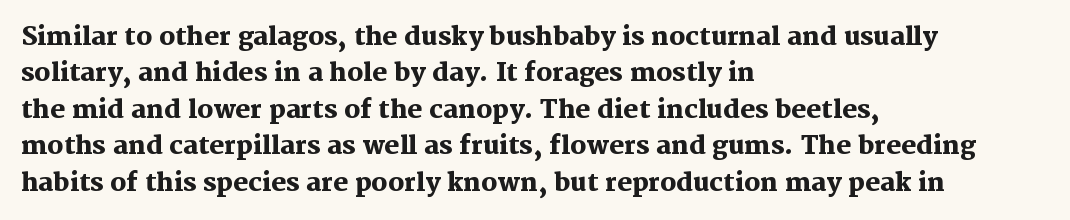
Q: Is the text bold? A: Yes.
Q: Is the text italic (slanted)? A: No, it is upright.
Q: Is the text underlined? A: No.
Q: How is the paragraph aligned? A: Left-aligned.
Q: Is the spacing between letters normal or unusually wide? A: Normal.
Q: Is the spacing between lines tight, normal or loose? A: Normal.
